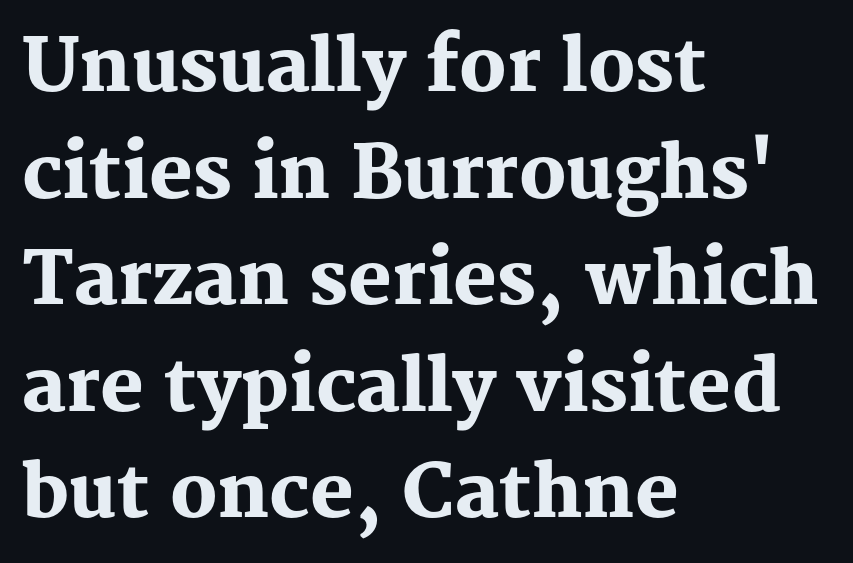
{"serif": "yes", "italic": "no", "bold": "yes", "weight": "heavy", "width": "normal", "stroke_contrast": "medium", "x_height": "medium", "monospaced": "no", "underline": "no", "align": "left", "line_spacing": "normal", "line_spacing_ratio": 1.46, "letter_spacing": "normal", "letter_spacing_em": 0.0, "glyph_px": 73}
